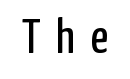
Underline: absent. Note the varied advance widths — an 'i' is clearly narrower than an 'm'. Short note: letters widely spaced. Examine the stroke ends and you'll find no serifs.
